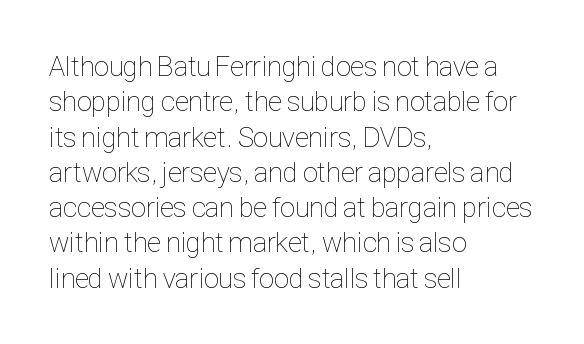
Does the lettering tilt? It doesn't — this is upright. The block of text has a typical density, with ordinary space between rows. Stems here are at most as thick as an everyday book face. The space directly below the letters is spotless. The tracking reads as untouched default to a designer's eye.
